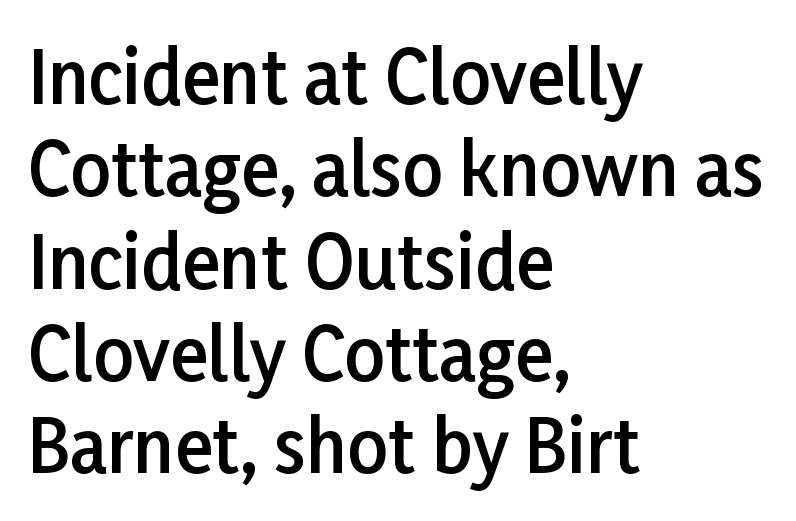
Q: Is the text bold? A: Semi-bold.
Q: Is the text italic (slanted)? A: No, it is upright.
Q: Is the typeface a serif or a sans-serif typeface? A: Sans-serif.
Q: Is the text underlined? A: No.
Q: How is the paragraph aligned? A: Left-aligned.
Q: Is the spacing between letters normal or unusually wide? A: Normal.
Q: Is the spacing between lines tight, normal or loose? A: Normal.
Q: Width (condensed, normal, or wide)? A: Normal.
Q: Stroke contrast? A: Low.
Q: x-height? A: Medium.
Q: Monospaced? A: No.
